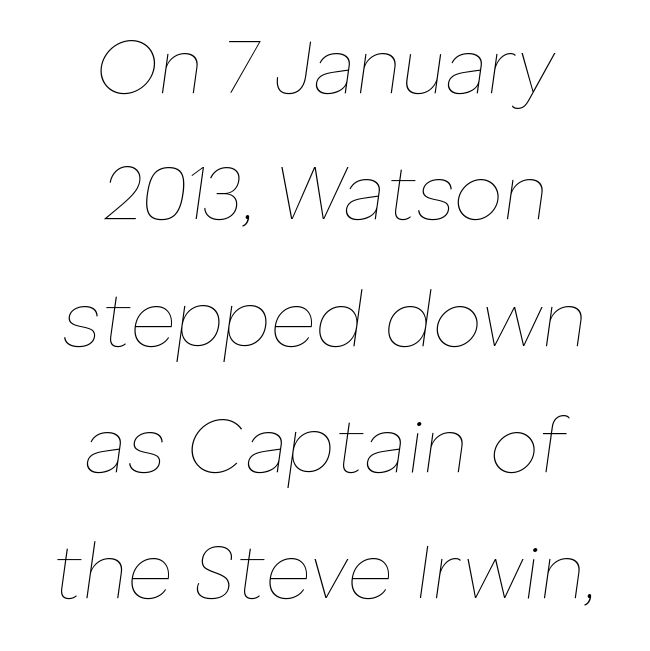
The image shows 78 px thin type, italic (leaning right); set centered, normal line spacing (1.62x), normal letter spacing, not underlined; low stroke contrast and a medium x-height.
